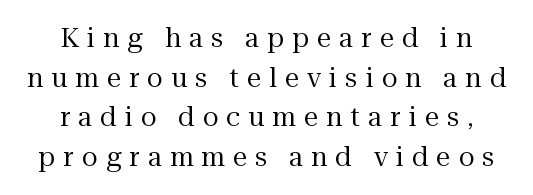
The image shows 26 px text type, upright; set centered, normal line spacing (1.52x), unusually wide letter spacing (+0.31 em), not underlined.
